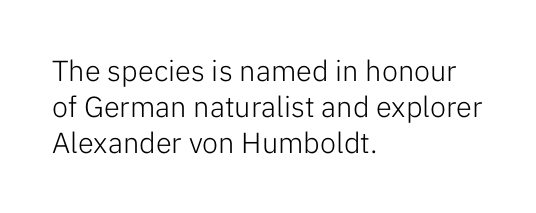
Q: Is the text bold? A: No.
Q: Is the text italic (slanted)? A: No, it is upright.
Q: Is the typeface a serif or a sans-serif typeface? A: Sans-serif.
Q: Is the text underlined? A: No.
Q: How is the paragraph aligned? A: Left-aligned.
Q: Is the spacing between letters normal or unusually wide? A: Normal.
Q: Is the spacing between lines tight, normal or loose? A: Normal.
Q: Width (condensed, normal, or wide)? A: Normal.
Q: Stroke contrast? A: Low.
Q: x-height? A: Medium.
Q: Monospaced? A: No.
